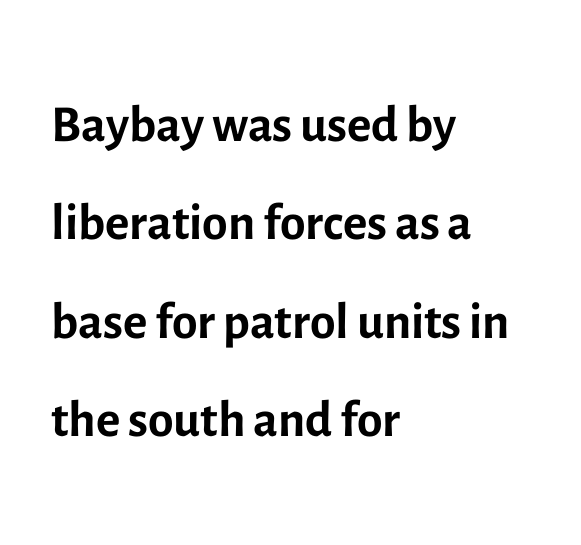
{"serif": "no", "italic": "no", "bold": "no", "weight": "regular", "width": "normal", "x_height": "medium", "monospaced": "no", "underline": "no", "align": "left", "line_spacing": "normal", "line_spacing_ratio": 1.33, "letter_spacing": "normal", "letter_spacing_em": 0.0, "glyph_px": 74}
